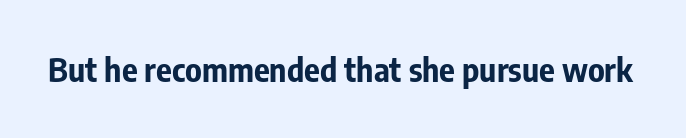
{"serif": "no", "italic": "no", "bold": "yes", "weight": "bold", "width": "condensed", "stroke_contrast": "low", "x_height": "medium", "monospaced": "no", "underline": "no", "letter_spacing": "normal", "letter_spacing_em": 0.0, "glyph_px": 33}
